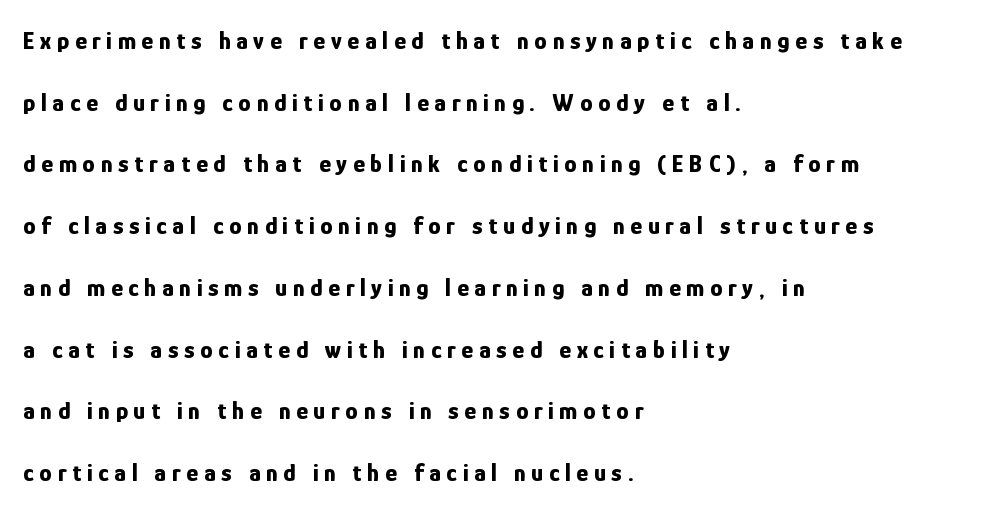
The image shows 25 px bold type, upright; set left-aligned, loose line spacing (2.47x), unusually wide letter spacing (+0.23 em), not underlined.
